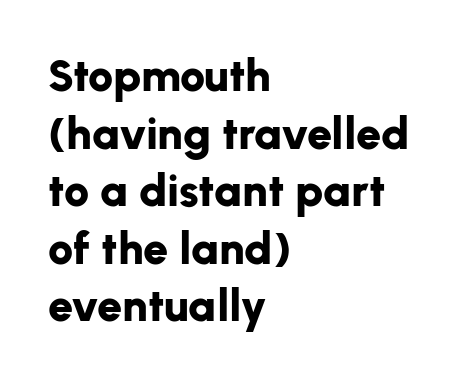
The image shows 45 px bold sans-serif type, upright; set left-aligned, normal line spacing (1.28x), normal letter spacing, not underlined; low stroke contrast and a medium x-height.
